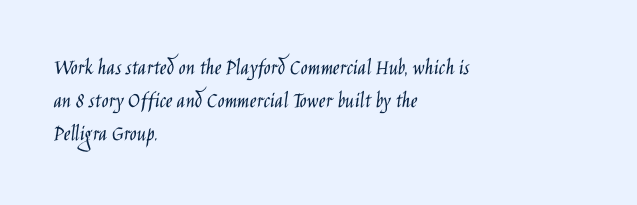
Honestly, the row spacing looks completely unremarkable. Caption: face not bold, strokes unweighted. This rendering features lettering with no underline. The setting favours the left margin, as ordinary paragraphs usually do.
